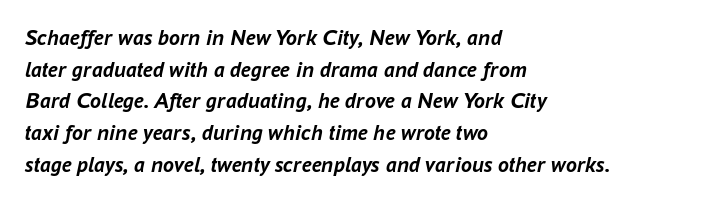
{"italic": "yes", "lean": "right", "slant_degrees": 16, "bold": "yes", "underline": "no", "align": "left", "line_spacing": "normal", "line_spacing_ratio": 1.44, "letter_spacing": "normal", "letter_spacing_em": 0.0, "glyph_px": 22}
